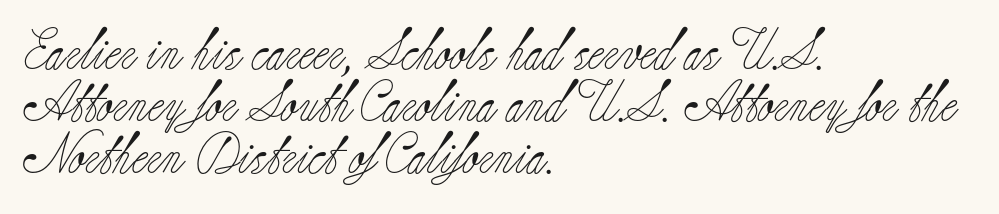
{"serif": "yes", "bold": "no", "weight": "light", "width": "normal", "stroke_contrast": "low", "x_height": "small", "monospaced": "no", "underline": "no", "align": "left", "line_spacing": "normal", "line_spacing_ratio": 1.27, "letter_spacing": "normal", "letter_spacing_em": 0.0, "glyph_px": 41}
